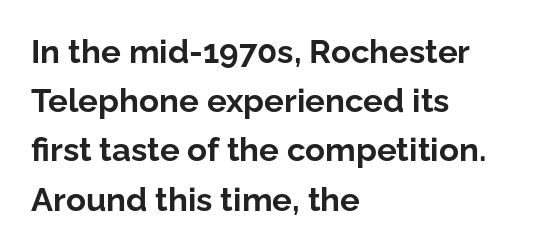
The passage shown is typed in a proportional face where columns would drift. This rendering features lettering with no underline. This sample uses an upright cut, with every glyph sitting square on the baseline. This sample uses a sans-serif face. The lines in this sample share a left origin and differ only in where they stop.
